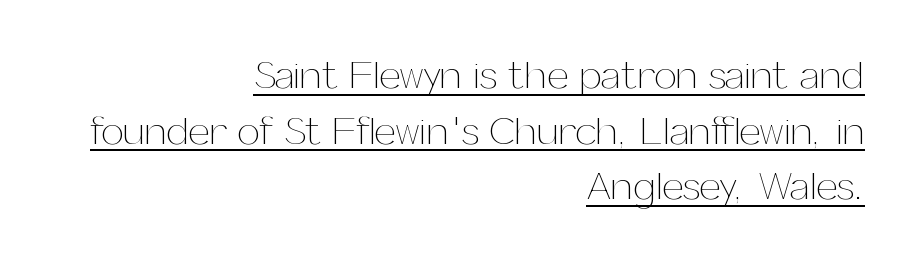
Heaviness? Minimal to ordinary, like unemphasized prose. This sample uses an upright cut, with every glyph sitting square on the baseline. The tracking reads as untouched default to a designer's eye. Varying glyph widths throughout — classic text-font behaviour. The typesetter chose a ragged-left arrangement here.
